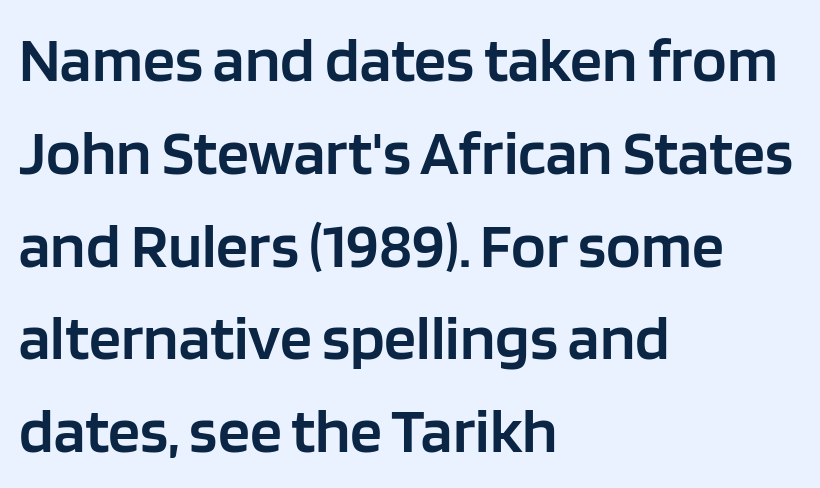
The image shows 64 px semibold sans-serif type, upright; set left-aligned, normal line spacing (1.45x), normal letter spacing, not underlined; low stroke contrast and a large x-height.
